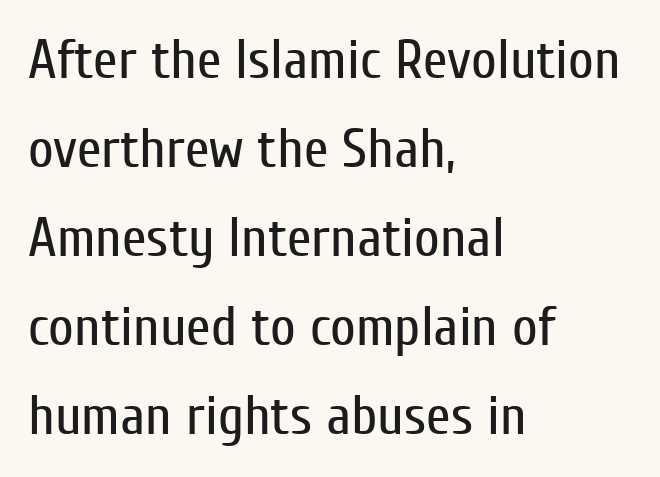
{"serif": "no", "italic": "no", "bold": "no", "weight": "regular", "width": "condensed", "stroke_contrast": "low", "x_height": "medium", "monospaced": "no", "underline": "no", "align": "left", "line_spacing": "normal", "line_spacing_ratio": 1.59, "letter_spacing": "normal", "letter_spacing_em": 0.0, "glyph_px": 56}
